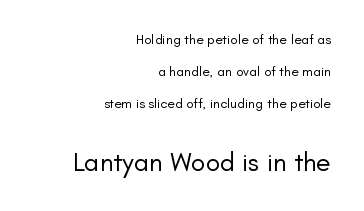
The image shows 27 px text type, upright; set right-aligned, loose line spacing (2.27x), normal letter spacing, not underlined; the second (bottom) block is 1.93x larger.
